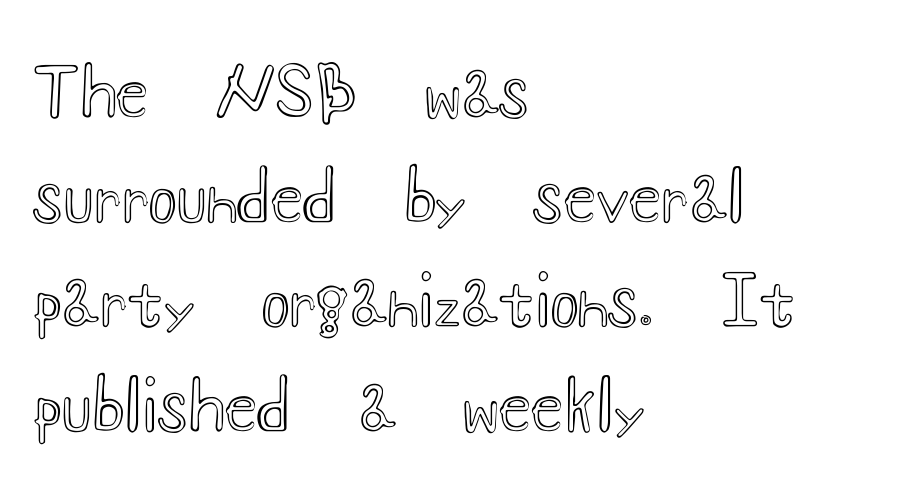
The image shows 67 px wide type, upright; set left-aligned, normal line spacing (1.56x), normal letter spacing, not underlined; a small x-height.
